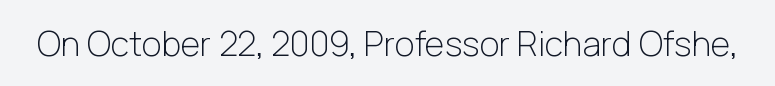
{"serif": "no", "italic": "no", "bold": "no", "weight": "light", "width": "normal", "stroke_contrast": "low", "x_height": "medium", "monospaced": "no", "underline": "no", "letter_spacing": "normal", "letter_spacing_em": 0.0, "glyph_px": 34}
